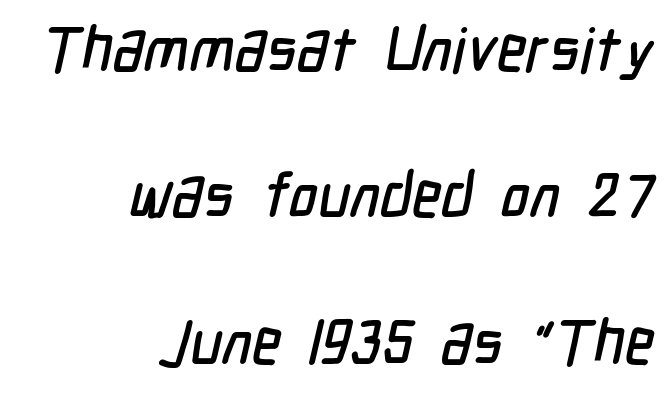
Q: Is the typeface a serif or a sans-serif typeface? A: Sans-serif.
Q: Is the text underlined? A: No.
Q: How is the paragraph aligned? A: Right-aligned.
Q: Is the spacing between letters normal or unusually wide? A: Normal.
Q: Is the spacing between lines tight, normal or loose? A: Loose.
Q: Width (condensed, normal, or wide)? A: Condensed.
Q: Stroke contrast? A: Low.
Q: x-height? A: Medium.
Q: Monospaced? A: No.
